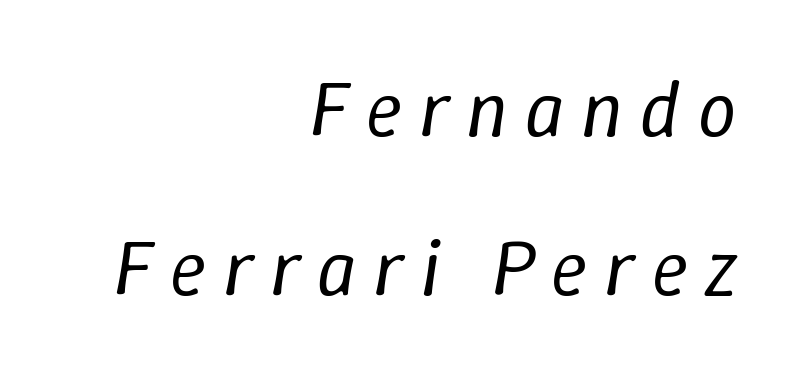
The characters are drawn with everyday or finer stroke widths. Compared with ordinary roman type, these characters are visibly tilted. The face used here is proportionally spaced, like ordinary book or web type. Caption: multi-line text, flush right, ragged left. The gaps between neighbouring characters are conspicuously large.
